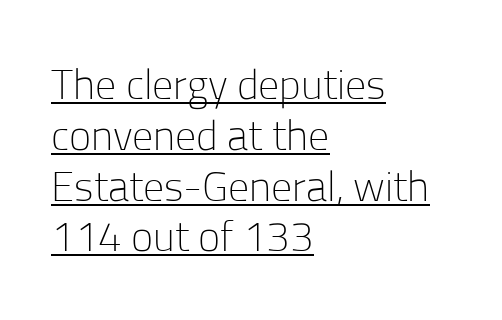
Here the glyphs are tracked normally, forming tight word shapes. Notice how a bar underscores the lettering throughout. No heavy texture on the line: the type isn't bold. If you drew a ruler down the left edge, every line would touch it. The lettering stays uniformly vertical, giving the passage a roman look.
